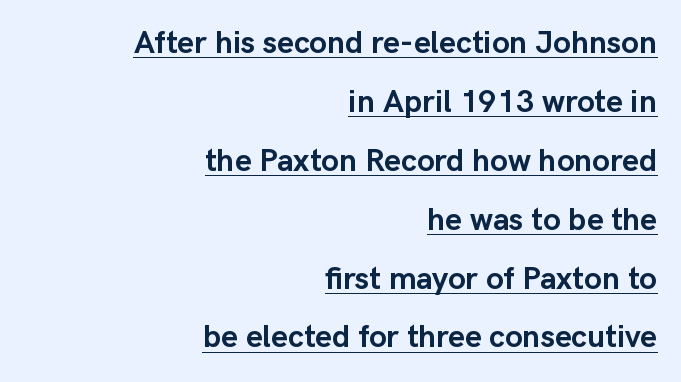
The image shows 32 px semibold sans-serif type, upright; set right-aligned, line spacing 1.84x, normal letter spacing, underlined; low stroke contrast and a medium x-height.
